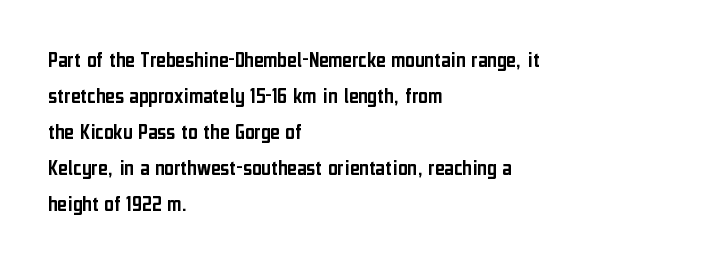
{"italic": "no", "underline": "no", "align": "left", "line_spacing": "normal", "line_spacing_ratio": 1.56, "letter_spacing": "normal", "letter_spacing_em": 0.0, "glyph_px": 23}
